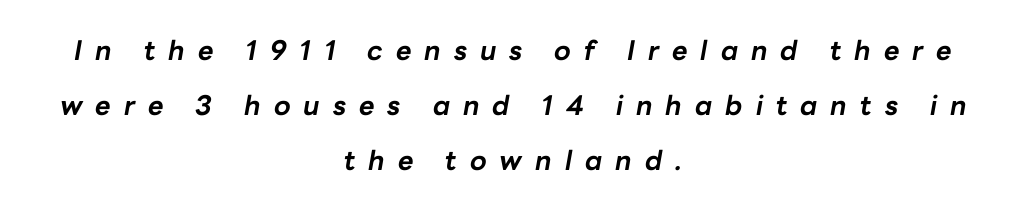
The image shows 27 px bold type, italic (leaning right); set centered, loose line spacing (2.03x), unusually wide letter spacing (+0.48 em), not underlined.
